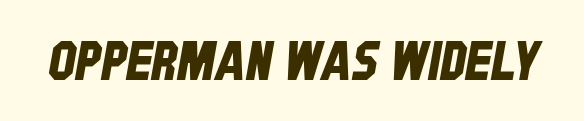
{"serif": "no", "width": "condensed", "stroke_contrast": "low", "x_height": "large", "monospaced": "no", "underline": "no", "letter_spacing": "normal", "letter_spacing_em": 0.0, "glyph_px": 54}
